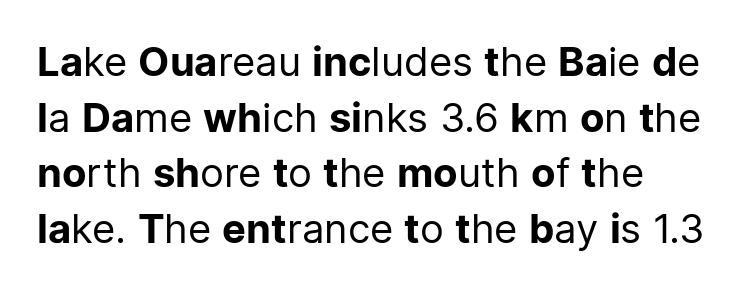
The lines in this sample share a left origin and differ only in where they stop. A typesetter would mark this as roman, not italic. The weight tops out at a normal text grade. This sample has the flowing, uneven cadence of proportional lettering.
